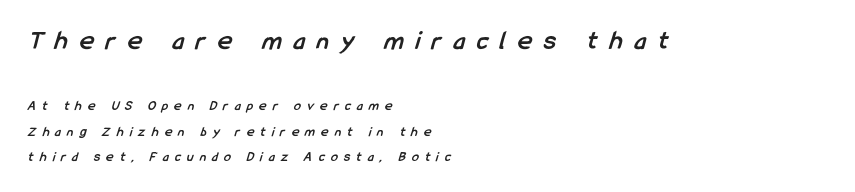
The image shows 27 px bold type; set left-aligned, line spacing 1.83x, unusually wide letter spacing (+0.45 em), not underlined; the first (top) block is 1.93x larger.
